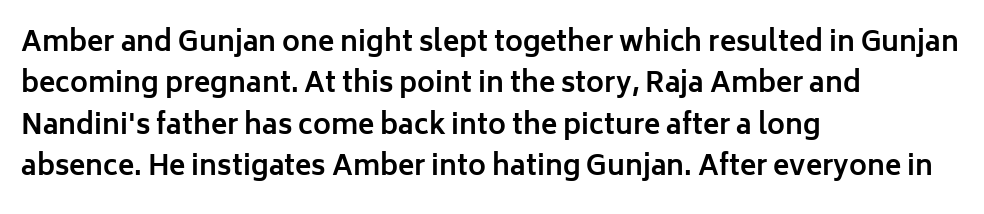
Q: Is the text bold? A: Yes.
Q: Is the text italic (slanted)? A: No, it is upright.
Q: Is the text underlined? A: No.
Q: How is the paragraph aligned? A: Left-aligned.
Q: Is the spacing between letters normal or unusually wide? A: Normal.
Q: Is the spacing between lines tight, normal or loose? A: Normal.
